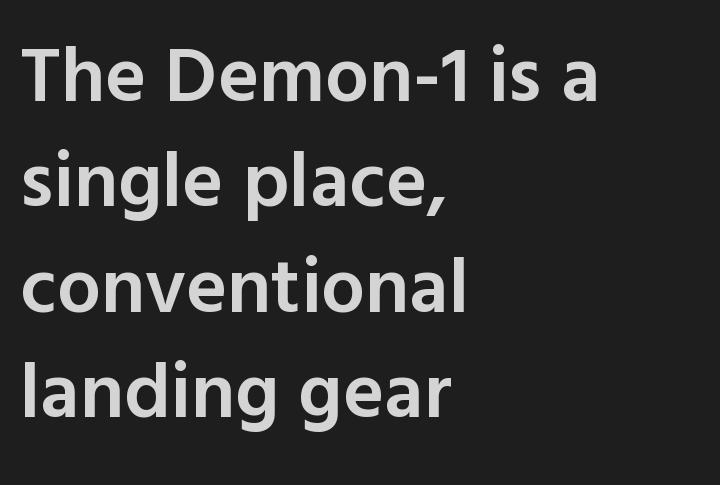
The image shows 78 px semibold sans-serif type, upright; set left-aligned, normal line spacing (1.35x), normal letter spacing, not underlined; a medium x-height.
